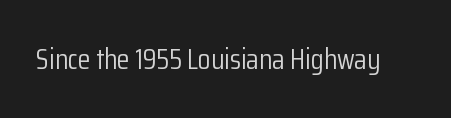
{"serif": "no", "italic": "no", "bold": "no", "weight": "light", "width": "condensed", "stroke_contrast": "low", "x_height": "medium", "monospaced": "no", "underline": "no", "letter_spacing": "normal", "letter_spacing_em": 0.0, "glyph_px": 29}
